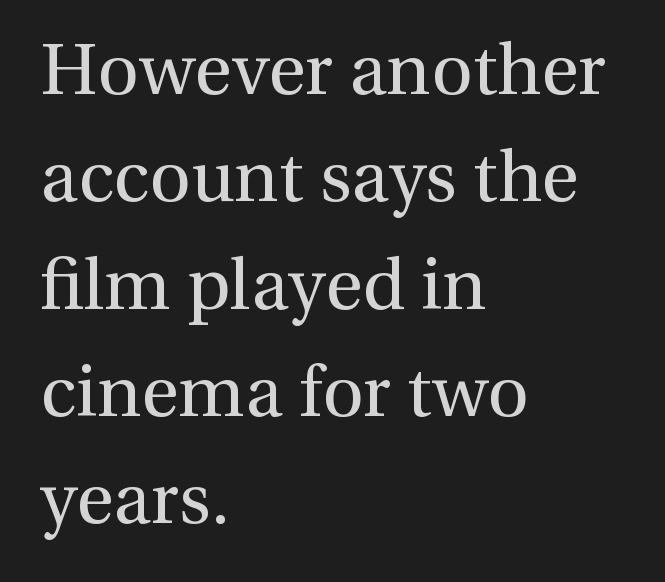
The lettering stays uniformly vertical, giving the passage a roman look. This is not heavy type; no bold has been used. There is no visible air inserted between adjacent glyphs. The face used here is seriffed, in the tradition of book romans. Check the space under the baseline: it is left empty. Successive baselines arrive at the customary interval.
